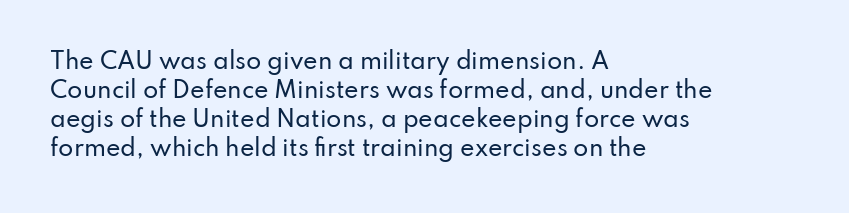
Q: Is the text italic (slanted)? A: No, it is upright.
Q: Is the text underlined? A: No.
Q: How is the paragraph aligned? A: Left-aligned.
Q: Is the spacing between letters normal or unusually wide? A: Normal.
Q: Is the spacing between lines tight, normal or loose? A: Normal.
